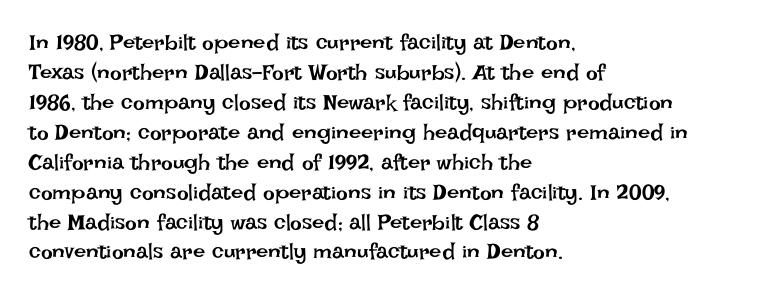
{"italic": "no", "bold": "no", "underline": "no", "align": "left", "line_spacing": "normal", "line_spacing_ratio": 1.36, "letter_spacing": "normal", "letter_spacing_em": 0.0, "glyph_px": 22}
